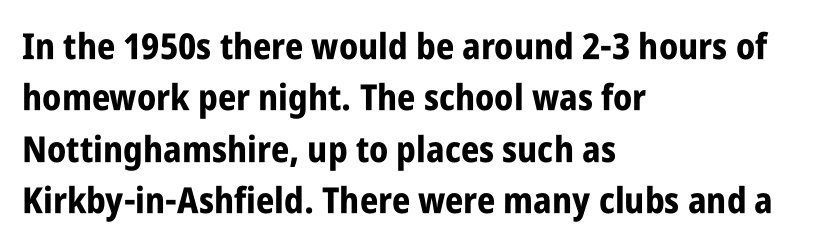
{"serif": "no", "italic": "no", "bold": "yes", "weight": "bold", "width": "condensed", "stroke_contrast": "low", "x_height": "large", "monospaced": "no", "underline": "no", "align": "left", "line_spacing": "normal", "line_spacing_ratio": 1.43, "letter_spacing": "normal", "letter_spacing_em": 0.0, "glyph_px": 36}
